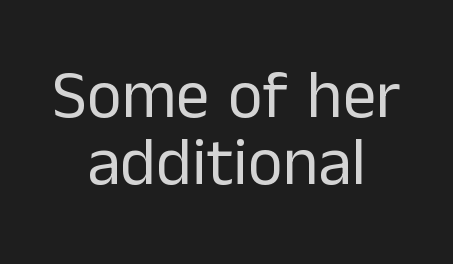
Each letter keeps its own natural width here, so spacing adapts to shape. One-word summary of the alignment: center. Stroke mass is kept to a normal reading level or below. The words here are not underlined. Ordinary non-slanted type is in use.
